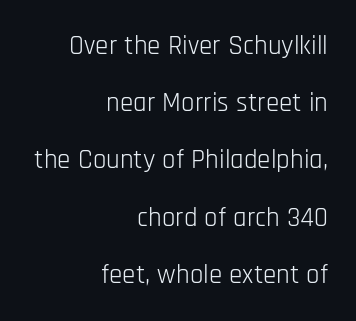
{"italic": "no", "bold": "no", "underline": "no", "align": "right", "line_spacing": "loose", "line_spacing_ratio": 2.12, "letter_spacing": "normal", "letter_spacing_em": 0.0, "glyph_px": 27}
